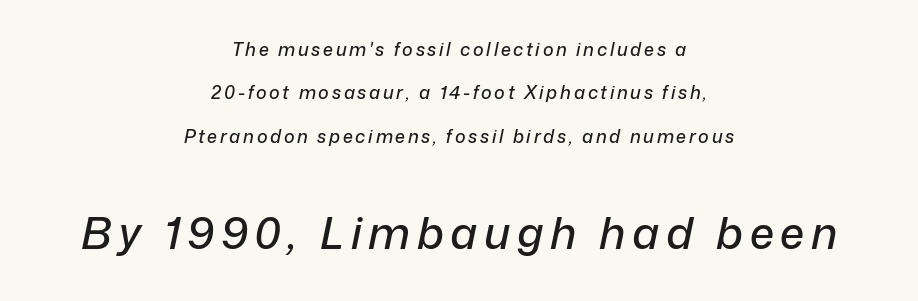
{"italic": "yes", "lean": "right", "slant_degrees": 12, "width": "normal", "stroke_contrast": "low", "x_height": "medium", "monospaced": "no", "underline": "no", "align": "center", "line_spacing": "loose", "line_spacing_ratio": 2.41, "larger_block": "second", "size_ratio": 2.44, "glyph_px": 44}
